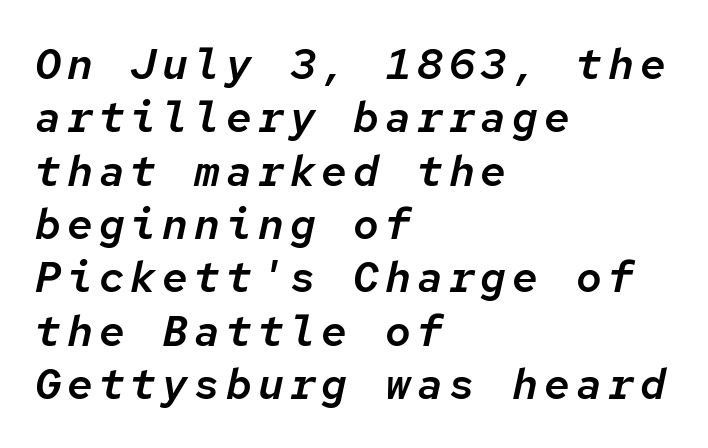
{"italic": "yes", "lean": "right", "slant_degrees": 12, "width": "normal", "stroke_contrast": "low", "x_height": "medium", "monospaced": "yes", "underline": "no", "align": "left", "line_spacing_ratio": 1.24, "glyph_px": 43}
